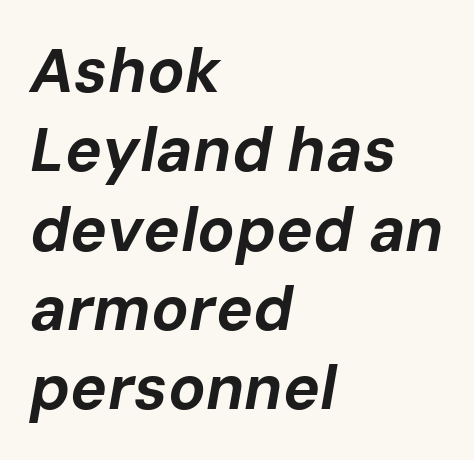
{"italic": "yes", "lean": "right", "slant_degrees": 10, "bold": "yes", "weight": "bold", "width": "normal", "stroke_contrast": "low", "x_height": "medium", "monospaced": "no", "underline": "no", "align": "left", "line_spacing": "normal", "line_spacing_ratio": 1.28, "letter_spacing": "normal", "letter_spacing_em": 0.0, "glyph_px": 62}
